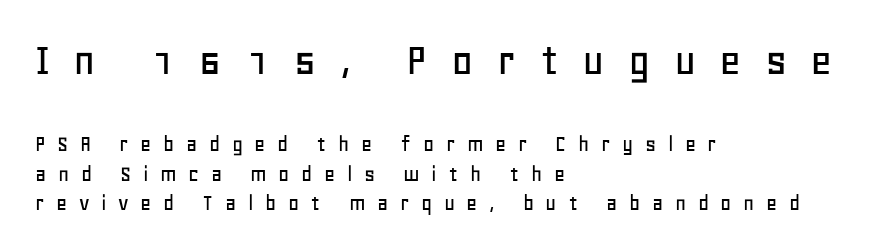
The image shows 48 px sans-serif type, upright; set left-aligned, line spacing 1.21x, unusually wide letter spacing (+0.48 em), not underlined; the first (top) block is 2.0x larger; low stroke contrast and a large x-height.
